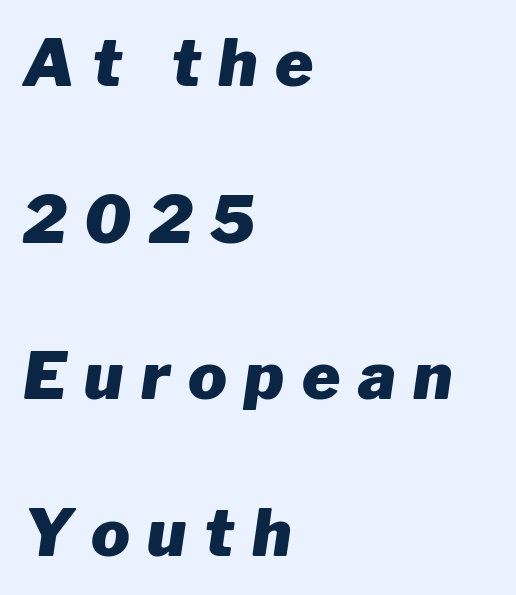
Q: Is the text bold? A: Yes.
Q: Is the text italic (slanted)? A: Yes, it leans right by about 8 degrees.
Q: Is the text underlined? A: No.
Q: How is the paragraph aligned? A: Left-aligned.
Q: Is the spacing between letters normal or unusually wide? A: Unusually wide.
Q: Is the spacing between lines tight, normal or loose? A: Loose.
Q: Width (condensed, normal, or wide)? A: Normal.
Q: Stroke contrast? A: Low.
Q: x-height? A: Medium.
Q: Monospaced? A: No.
